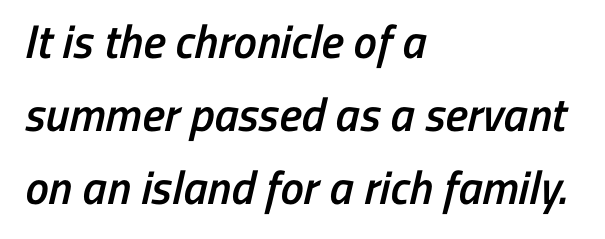
The image shows 47 px semibold, condensed sans-serif type; set left-aligned, normal line spacing (1.55x), normal letter spacing, not underlined; low stroke contrast and a medium x-height.
